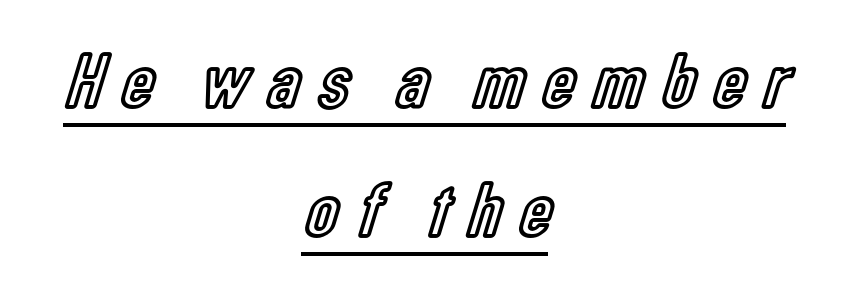
Neither beginnings nor endings align; midpoints do. The type is letterspaced generously, with wide tracking. The rendering uses the underline text-decoration. Leading matches the norm, producing a regular column. Proportional: the letters do not fall into vertical columns.
